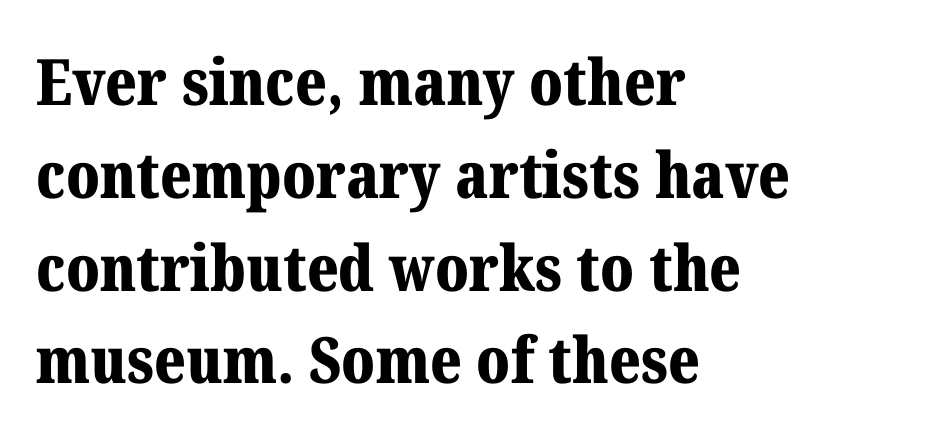
Q: Is the text bold? A: Yes.
Q: Is the text italic (slanted)? A: No, it is upright.
Q: Is the typeface a serif or a sans-serif typeface? A: Serif.
Q: Is the text underlined? A: No.
Q: How is the paragraph aligned? A: Left-aligned.
Q: Is the spacing between letters normal or unusually wide? A: Normal.
Q: Is the spacing between lines tight, normal or loose? A: Normal.
Q: Width (condensed, normal, or wide)? A: Normal.
Q: Stroke contrast? A: Medium.
Q: x-height? A: Medium.
Q: Monospaced? A: No.
